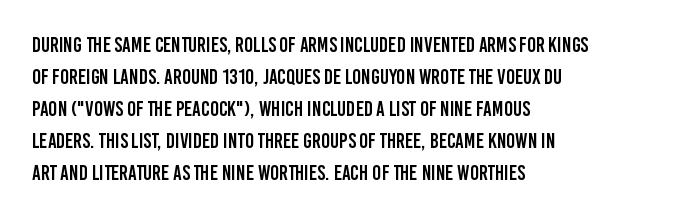
Spacing between characters is what you'd get straight out of the box. This sample is left-justified, so line endings fall wherever the words run out. Has an underline been added? It has not. Evenly set lines give the paragraph a standard silhouette. You can tell it's not italic because the verticals are truly vertical.
